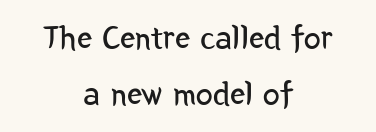
{"serif": "no", "italic": "no", "bold": "no", "weight": "regular", "width": "condensed", "stroke_contrast": "low", "x_height": "medium", "monospaced": "no", "underline": "no", "align": "center", "line_spacing": "normal", "line_spacing_ratio": 1.65, "letter_spacing": "normal", "letter_spacing_em": 0.0, "glyph_px": 34}
